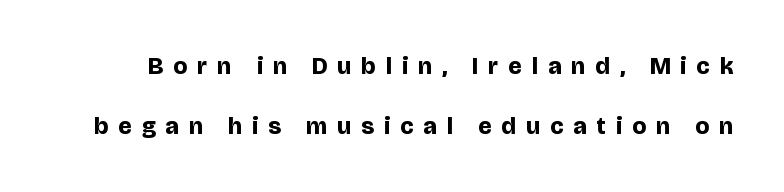
The image shows 24 px bold type, upright; set loose line spacing (2.49x), unusually wide letter spacing (+0.42 em), not underlined.
